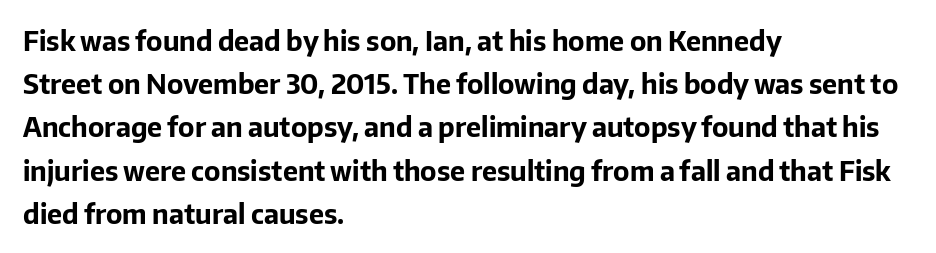
Layout note: lines flush left. Decoration check: the copy has no underline. Each new line begins a customary step beneath the previous one. The characters look thick and weighty, a clear bold. Do the letters lean? They stand straight.
